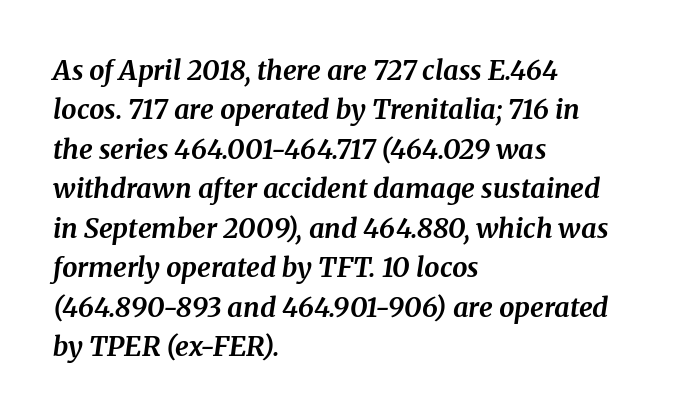
Q: Is the text bold? A: Yes.
Q: Is the text italic (slanted)? A: Yes, it leans right by about 8 degrees.
Q: Is the text underlined? A: No.
Q: How is the paragraph aligned? A: Left-aligned.
Q: Is the spacing between letters normal or unusually wide? A: Normal.
Q: Is the spacing between lines tight, normal or loose? A: Normal.
